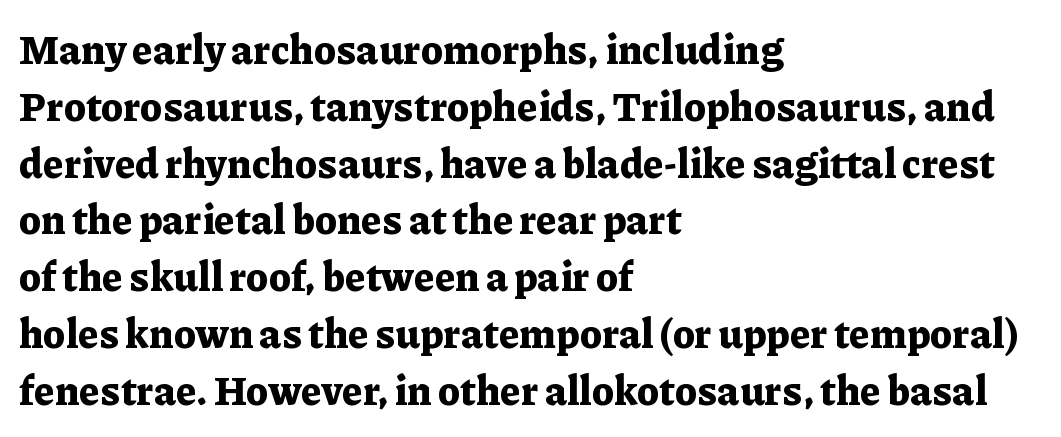
The image shows 40 px bold serif type, upright; set left-aligned, normal line spacing (1.42x), normal letter spacing, not underlined; low stroke contrast and a medium x-height.
